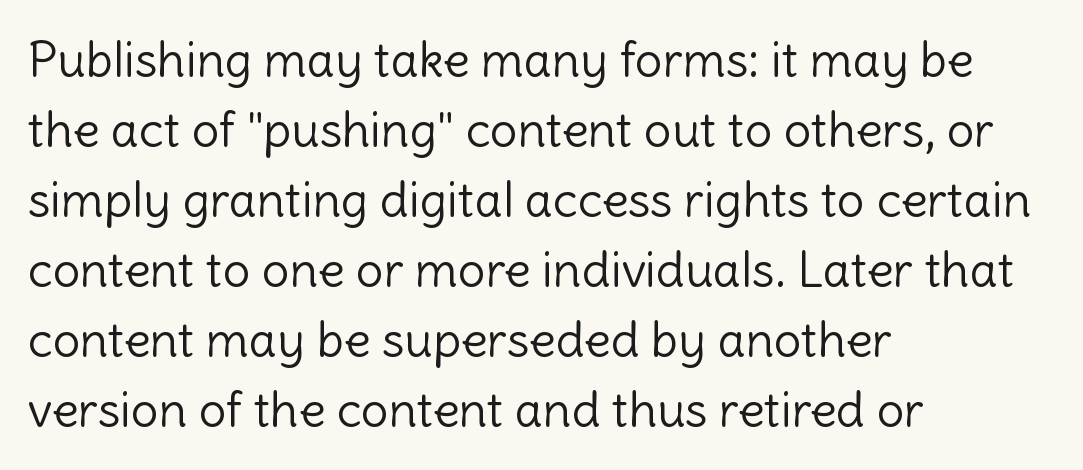
The image shows 49 px light sans-serif type, upright; set left-aligned, normal line spacing (1.43x), normal letter spacing, not underlined; a medium x-height.
